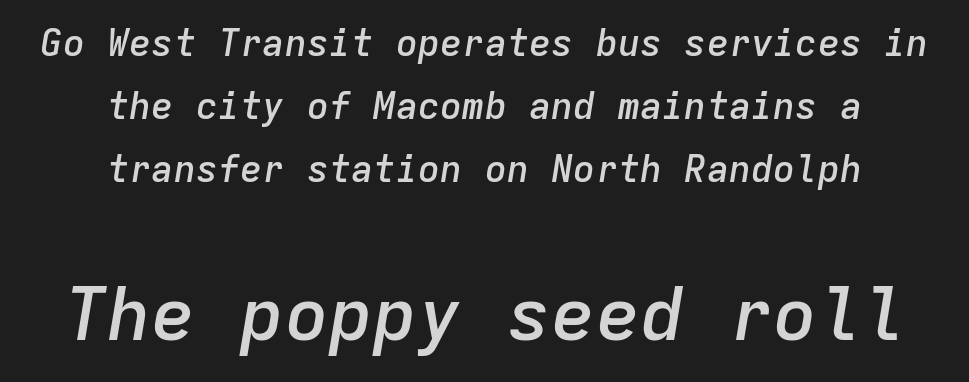
{"italic": "yes", "lean": "right", "slant_degrees": 9, "bold": "semi", "weight": "semibold", "width": "normal", "stroke_contrast": "low", "x_height": "medium", "monospaced": "yes", "underline": "no", "align": "center", "line_spacing": "normal", "line_spacing_ratio": 1.7, "letter_spacing": "normal", "letter_spacing_em": 0.0, "larger_block": "second", "size_ratio": 2.0, "glyph_px": 74}
